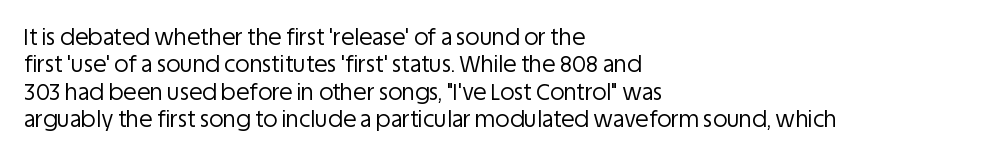
Counters stay open thanks to moderate or lighter strokes. All the whitespace from short lines collects on the right. Normally led — the rows are evenly, conventionally spaced. The glyphs are unaccompanied by any horizontal stroke below them.
